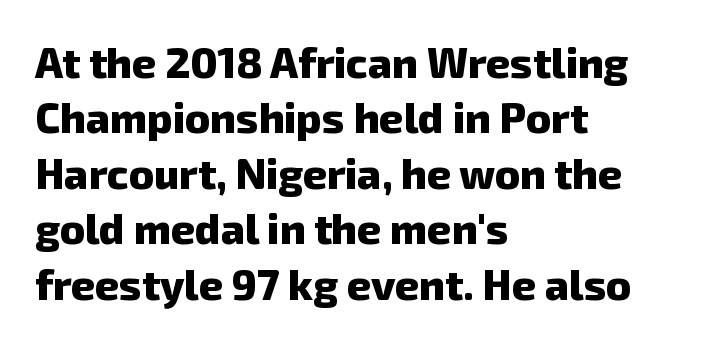
The image shows 42 px heavy sans-serif type; set left-aligned, normal line spacing (1.32x), normal letter spacing, not underlined; low stroke contrast and a medium x-height.
